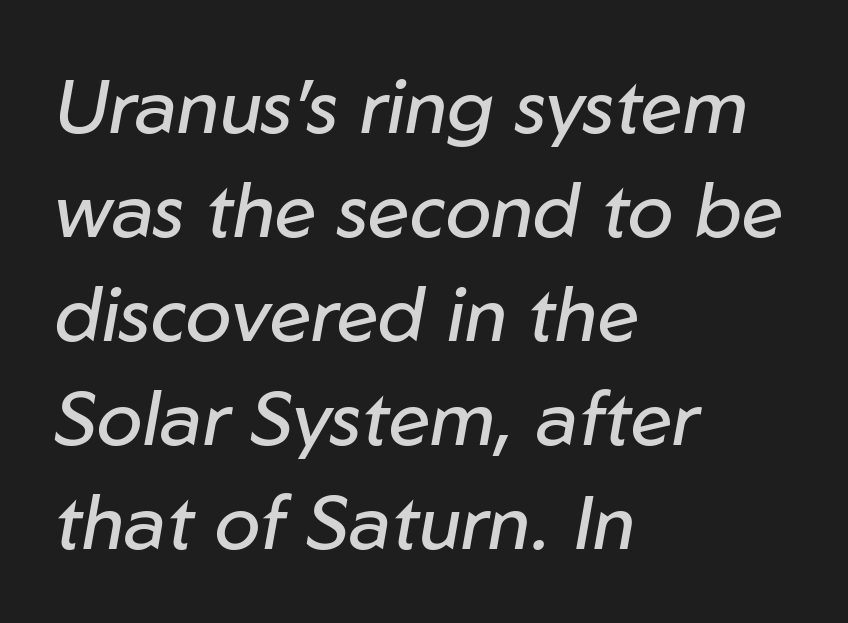
Heft: none added — not bold. The horizontal fit of the characters is conventional and even. It's the slanting kind of type. Plain, unruled lines of type. Spacing verdict: proportional, widths tailored to each character.
